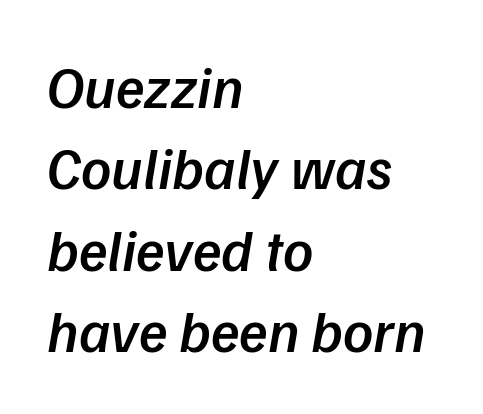
Q: Is the text bold? A: Semi-bold.
Q: Is the text italic (slanted)? A: Yes, it leans right by about 9 degrees.
Q: Is the text underlined? A: No.
Q: How is the paragraph aligned? A: Left-aligned.
Q: Is the spacing between letters normal or unusually wide? A: Normal.
Q: Is the spacing between lines tight, normal or loose? A: Normal.
Q: Width (condensed, normal, or wide)? A: Normal.
Q: Stroke contrast? A: Low.
Q: x-height? A: Medium.
Q: Monospaced? A: No.
